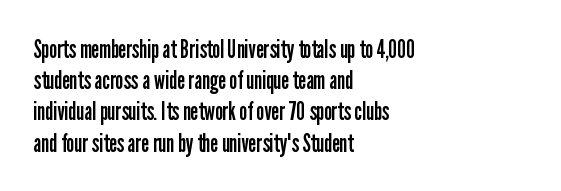
Spacing between characters is what you'd get straight out of the box. Ordinary non-slanted type is in use. The compositor pushed each line to the left boundary. Rows of type keep a routine distance in the vertical direction.
